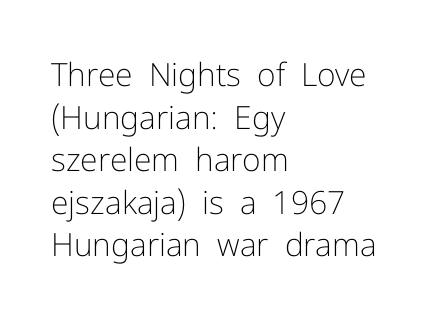
Underlining? Definitely not there. Visually the block forms a straight wall on the left and a jagged coastline on the right. Proportional: the letters do not fall into vertical columns. Horizontal bands of white between lines are of average thickness.
